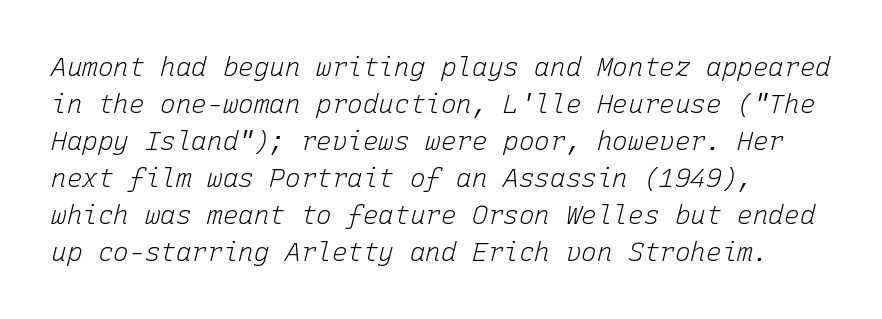
The image shows 26 px text type, italic (leaning right); set left-aligned, normal line spacing (1.42x), normal letter spacing, not underlined.
